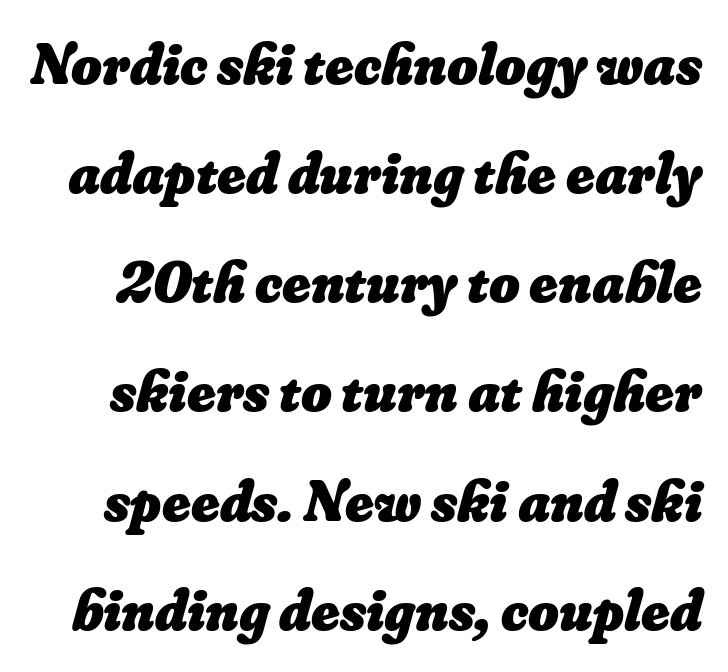
{"bold": "yes", "weight": "heavy", "width": "normal", "stroke_contrast": "low", "x_height": "small", "monospaced": "no", "underline": "no", "line_spacing_ratio": 1.85, "letter_spacing": "normal", "letter_spacing_em": 0.0, "glyph_px": 59}
